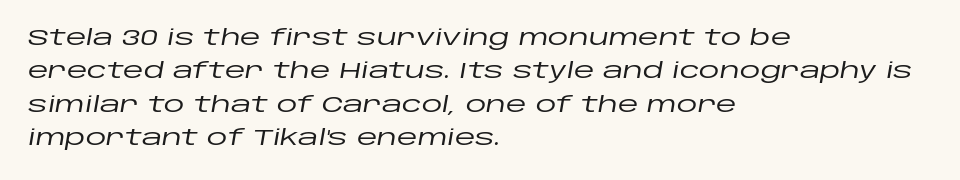
{"italic": "yes", "lean": "right", "slant_degrees": 10, "underline": "no", "align": "left", "line_spacing": "normal", "line_spacing_ratio": 1.59, "letter_spacing": "normal", "letter_spacing_em": 0.0, "glyph_px": 21}
